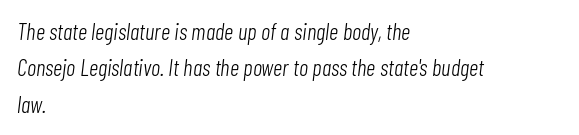
Q: Is the text bold? A: No.
Q: Is the text italic (slanted)? A: Yes, it leans right by about 7 degrees.
Q: Is the text underlined? A: No.
Q: How is the paragraph aligned? A: Left-aligned.
Q: Is the spacing between letters normal or unusually wide? A: Normal.
Q: Is the spacing between lines tight, normal or loose? A: Normal.
